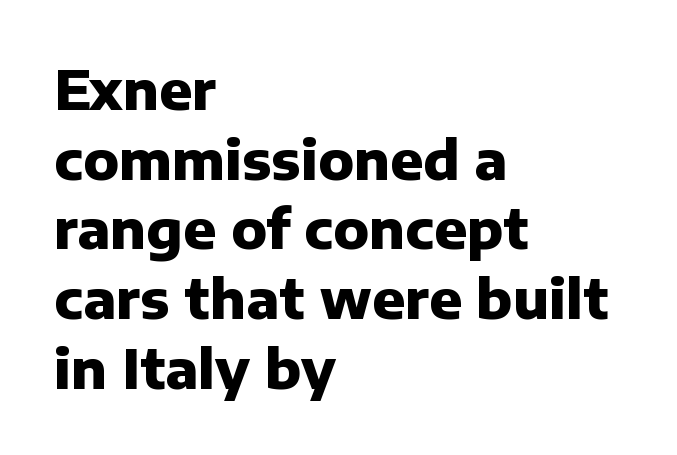
Q: Is the text bold? A: Yes.
Q: Is the text italic (slanted)? A: No, it is upright.
Q: Is the typeface a serif or a sans-serif typeface? A: Sans-serif.
Q: Is the text underlined? A: No.
Q: How is the paragraph aligned? A: Left-aligned.
Q: Is the spacing between letters normal or unusually wide? A: Normal.
Q: Is the spacing between lines tight, normal or loose? A: Normal.
Q: Width (condensed, normal, or wide)? A: Normal.
Q: Stroke contrast? A: Low.
Q: x-height? A: Medium.
Q: Monospaced? A: No.
